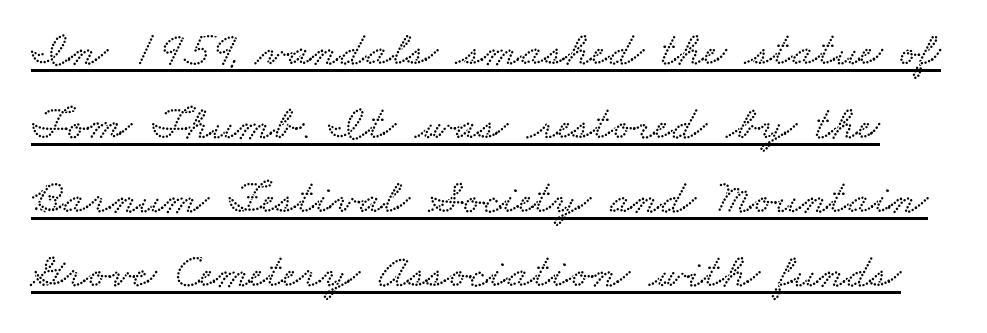
Q: Is the text underlined? A: Yes.
Q: Is the spacing between letters normal or unusually wide? A: Normal.
Q: Is the spacing between lines tight, normal or loose? A: Normal.
Q: Width (condensed, normal, or wide)? A: Wide.
Q: Stroke contrast? A: Low.
Q: x-height? A: Small.
Q: Monospaced? A: No.
